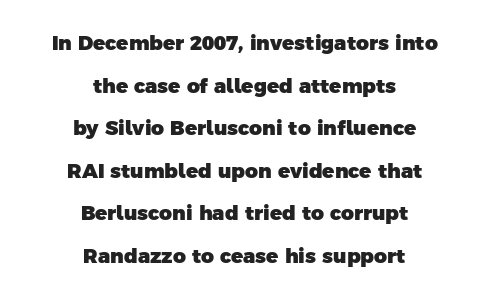
The passage is arranged like a title page — every line centered. Is the letter spacing exaggerated? No — it looks like the ordinary default. Lines of text with bare space underneath. Typographic density is high because the face is bold.
